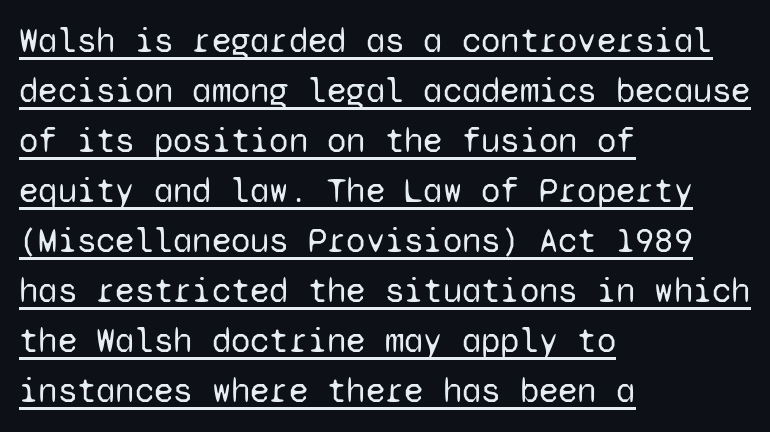
{"serif": "no", "italic": "no", "bold": "no", "weight": "regular", "width": "normal", "stroke_contrast": "low", "x_height": "medium", "monospaced": "yes", "underline": "yes", "align": "left", "line_spacing": "normal", "line_spacing_ratio": 1.43, "letter_spacing": "normal", "letter_spacing_em": 0.0, "glyph_px": 35}
